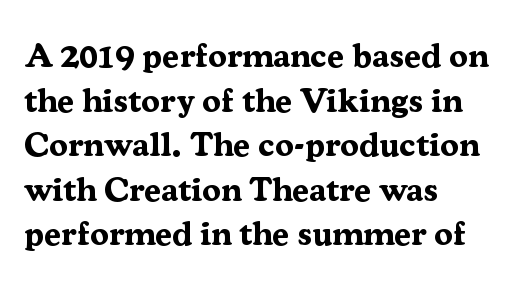
{"serif": "yes", "italic": "no", "bold": "yes", "weight": "bold", "width": "normal", "stroke_contrast": "medium", "x_height": "medium", "monospaced": "no", "underline": "no", "align": "left", "line_spacing": "normal", "line_spacing_ratio": 1.31, "letter_spacing": "normal", "letter_spacing_em": 0.0, "glyph_px": 34}
